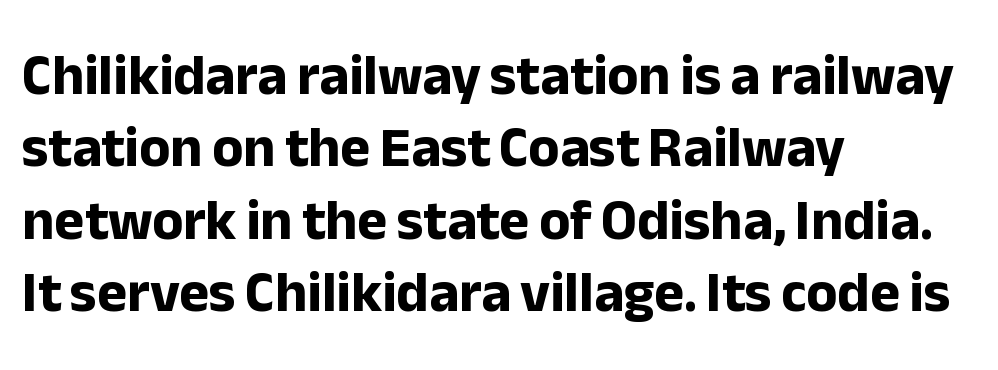
{"serif": "no", "italic": "no", "bold": "yes", "weight": "bold", "width": "normal", "stroke_contrast": "low", "x_height": "medium", "monospaced": "no", "underline": "no", "align": "left", "line_spacing": "normal", "line_spacing_ratio": 1.27, "letter_spacing": "normal", "letter_spacing_em": 0.0, "glyph_px": 57}
